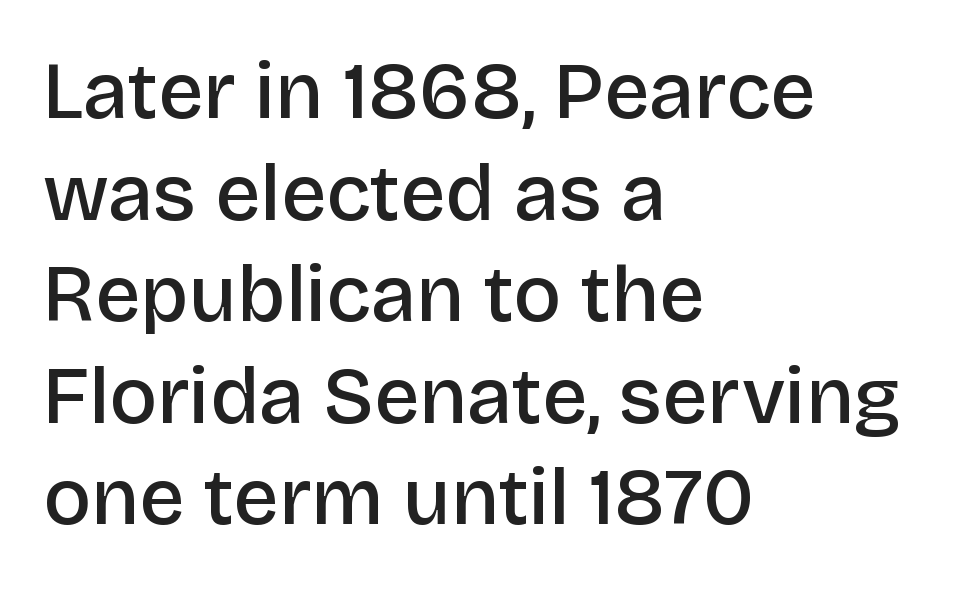
{"serif": "no", "italic": "no", "bold": "semi", "weight": "semibold", "width": "normal", "stroke_contrast": "low", "x_height": "large", "monospaced": "no", "underline": "no", "align": "left", "line_spacing": "normal", "line_spacing_ratio": 1.27, "letter_spacing": "normal", "letter_spacing_em": 0.0, "glyph_px": 80}
